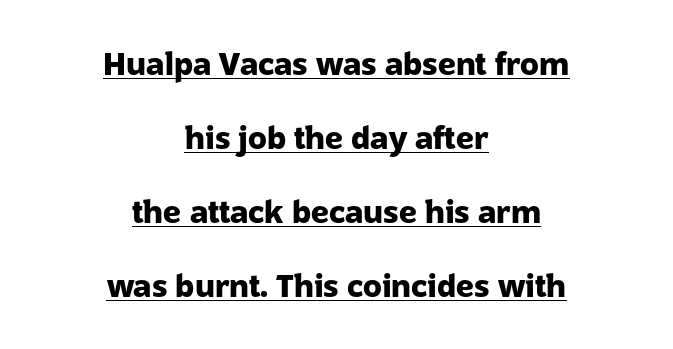
{"serif": "no", "italic": "no", "bold": "yes", "weight": "heavy", "width": "normal", "stroke_contrast": "low", "x_height": "medium", "monospaced": "no", "underline": "yes", "align": "center", "line_spacing": "loose", "line_spacing_ratio": 2.39, "letter_spacing": "normal", "letter_spacing_em": 0.0, "glyph_px": 31}
